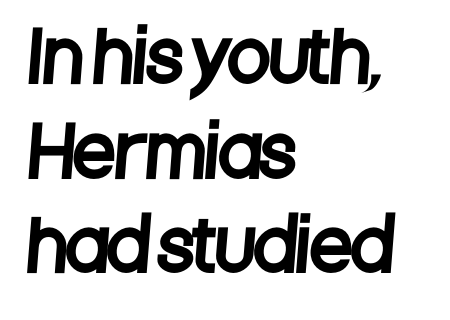
{"serif": "no", "width": "condensed", "stroke_contrast": "low", "x_height": "large", "monospaced": "no", "underline": "no", "align": "left", "line_spacing": "normal", "line_spacing_ratio": 1.37, "letter_spacing": "normal", "letter_spacing_em": 0.0, "glyph_px": 69}
